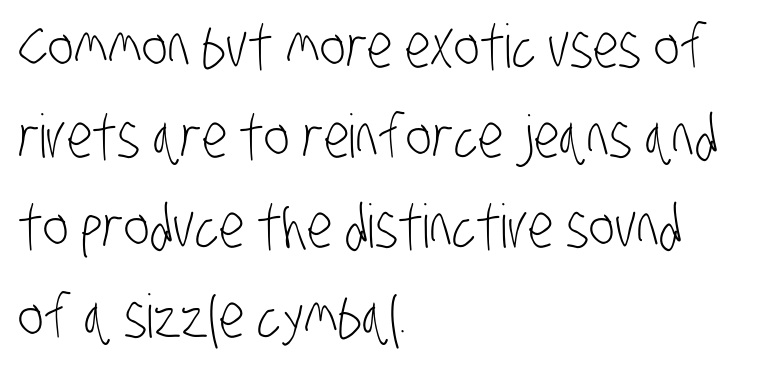
The image shows 60 px light, condensed sans-serif type; set left-aligned, normal line spacing (1.5x), normal letter spacing, not underlined; low stroke contrast and a large x-height.
